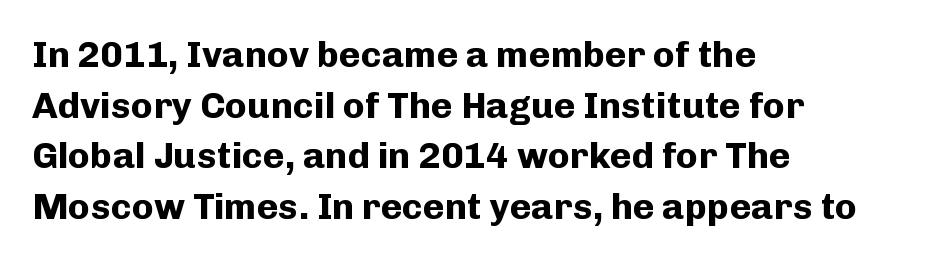
The image shows 37 px bold sans-serif type, upright; set left-aligned, normal line spacing (1.37x), normal letter spacing, not underlined; low stroke contrast and a medium x-height.
